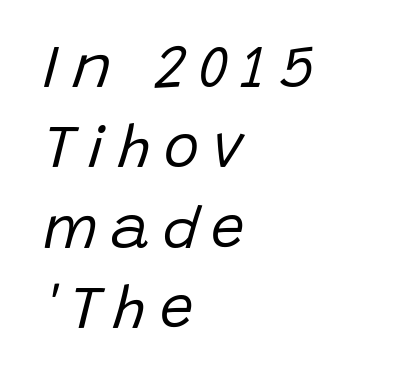
The typography opts for an oblique posture over an upright one. The letters are spread apart with noticeably loose tracking. Is this a heavy cut? Hardly; it is regular or lighter. You could not count columns in this text — the font is proportionally spaced.
